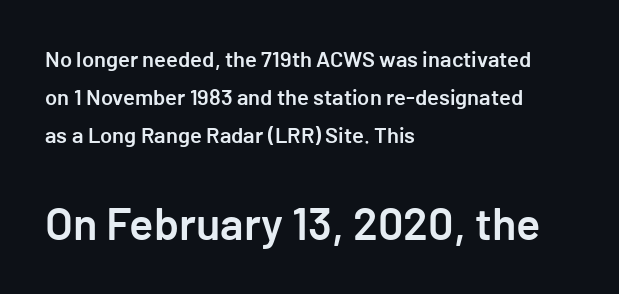
Q: Is the text bold? A: Semi-bold.
Q: Is the text italic (slanted)? A: No, it is upright.
Q: Is the typeface a serif or a sans-serif typeface? A: Sans-serif.
Q: Is the text underlined? A: No.
Q: How is the paragraph aligned? A: Left-aligned.
Q: Is the spacing between letters normal or unusually wide? A: Normal.
Q: Which block of text is set in a larger size, the first (top) or the second (bottom)? A: The second (bottom) one.
Q: Width (condensed, normal, or wide)? A: Normal.
Q: Stroke contrast? A: Low.
Q: x-height? A: Medium.
